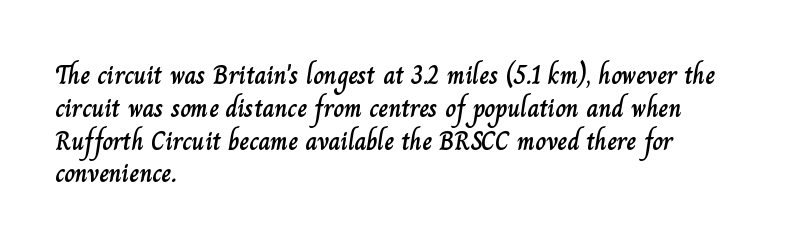
Each new line begins a customary step beneath the previous one. The passage shown is not underscored anywhere. Casual observation: everything's shoved over to the left.
